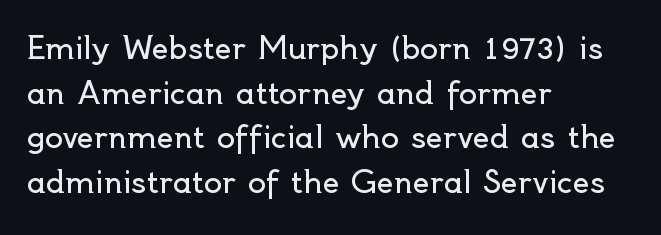
Caption: face not bold, strokes unweighted. In terms of posture, this sample is upright. Decoration check: the copy has no underline. The rows are spaced the way most documents space them. The rag falls on the right side of this text block.
